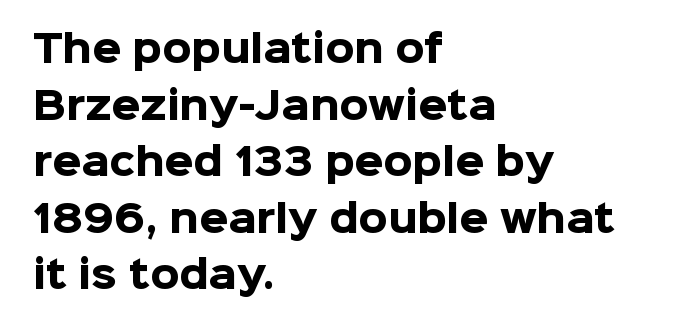
Short and long lines alike share a common starting point at left. The type sits square on the baseline with zero lean. The font is running at its bold setting. A bare baseline throughout the passage. These lines are rendered in a variable-pitch font. The rows are spaced the way most documents space them.
